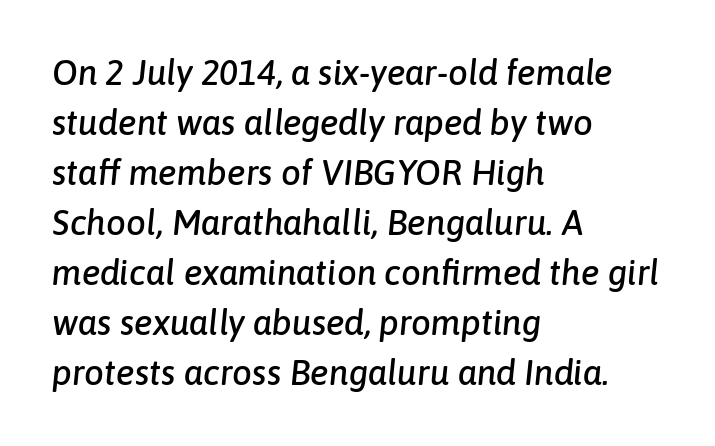
The image shows 35 px text type, italic (leaning right); set left-aligned, normal line spacing (1.43x), normal letter spacing, not underlined; low stroke contrast and a medium x-height.
